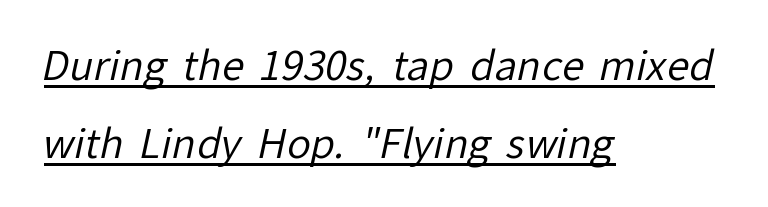
Q: Is the text bold? A: No.
Q: Is the typeface a serif or a sans-serif typeface? A: Sans-serif.
Q: Is the text underlined? A: Yes.
Q: How is the paragraph aligned? A: Left-aligned.
Q: Is the spacing between letters normal or unusually wide? A: Normal.
Q: Is the spacing between lines tight, normal or loose? A: Loose.
Q: Width (condensed, normal, or wide)? A: Normal.
Q: Stroke contrast? A: Low.
Q: x-height? A: Medium.
Q: Monospaced? A: No.
